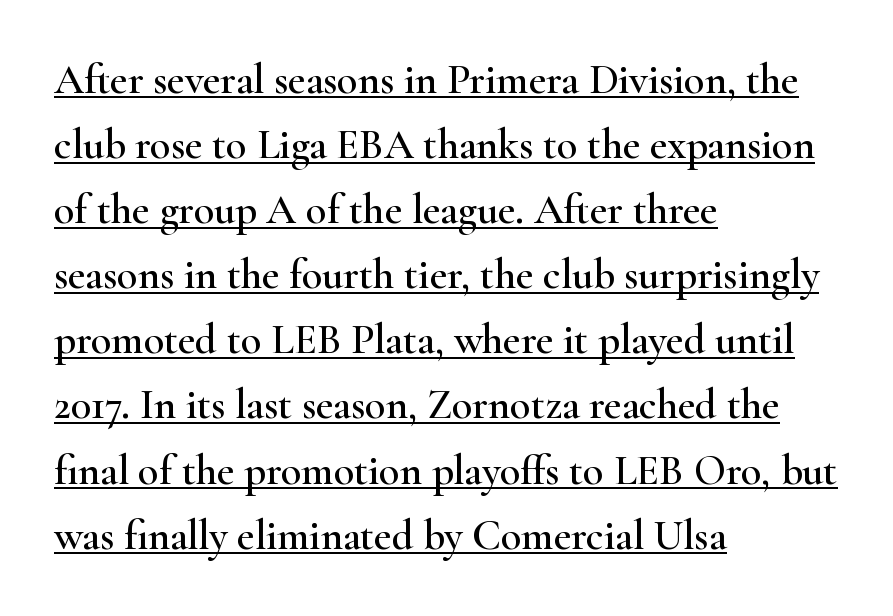
Q: Is the text italic (slanted)? A: No, it is upright.
Q: Is the typeface a serif or a sans-serif typeface? A: Serif.
Q: Is the text underlined? A: Yes.
Q: How is the paragraph aligned? A: Left-aligned.
Q: Is the spacing between letters normal or unusually wide? A: Normal.
Q: Is the spacing between lines tight, normal or loose? A: Normal.
Q: Width (condensed, normal, or wide)? A: Wide.
Q: Stroke contrast? A: High.
Q: x-height? A: Small.
Q: Monospaced? A: No.
